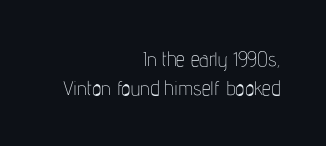
{"italic": "no", "bold": "no", "underline": "no", "align": "right", "line_spacing": "normal", "line_spacing_ratio": 1.43, "letter_spacing": "normal", "letter_spacing_em": 0.0, "glyph_px": 20}
